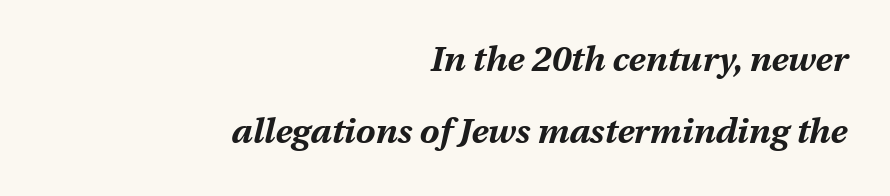
The designer dialed line spacing up above the default. Typographic density is high because the face is bold. Think of a printed novel: that variable character pitch is what you see here. Italic: yes, the glyphs are oblique. Does extra space separate the letters? No, they use regular spacing. Every row of glyphs terminates at an identical x-position on the right.
